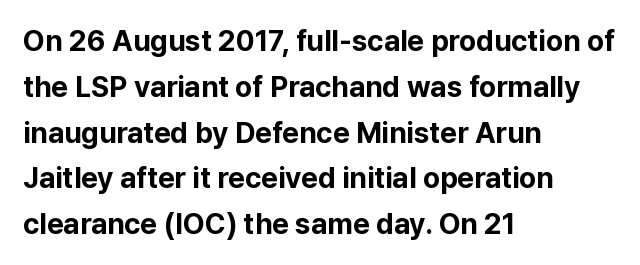
Horizontally, the lines are justified to the leading edge only. No feet cap the strokes, marking this as sans-serif type. Does the weight exceed regular? Yes, all the way to bold. No extra tracking has been applied to these lines. Clear beneath every line of the passage.
